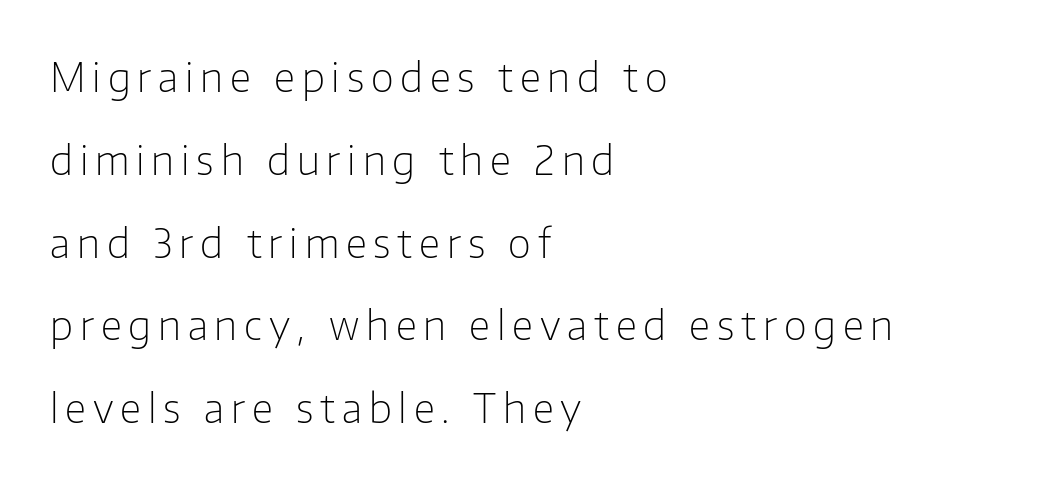
This sample uses a sans-serif face. Proportional: the letters do not fall into vertical columns. Caption: multi-line text, flush left, ragged right. The rendering uses a large line-height, opening up the rows. No extra ink here — the face is not bold. Just letters on the line, the space beneath them empty.
